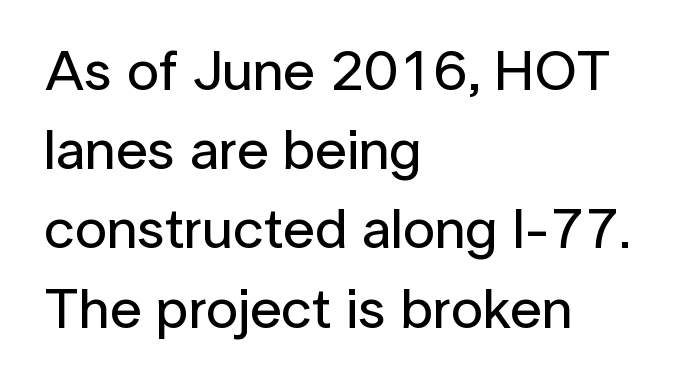
Q: Is the text italic (slanted)? A: No, it is upright.
Q: Is the typeface a serif or a sans-serif typeface? A: Sans-serif.
Q: Is the text underlined? A: No.
Q: How is the paragraph aligned? A: Left-aligned.
Q: Is the spacing between letters normal or unusually wide? A: Normal.
Q: Is the spacing between lines tight, normal or loose? A: Normal.
Q: Width (condensed, normal, or wide)? A: Normal.
Q: Stroke contrast? A: Low.
Q: x-height? A: Medium.
Q: Monospaced? A: No.
